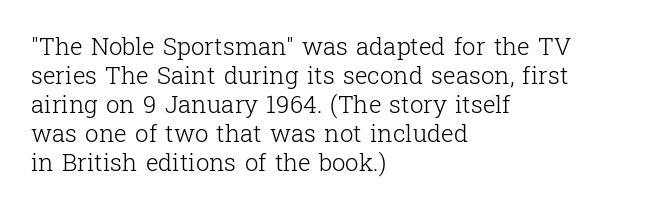
{"italic": "no", "bold": "no", "underline": "no", "align": "left", "line_spacing_ratio": 1.21, "letter_spacing": "normal", "letter_spacing_em": 0.0, "glyph_px": 24}
